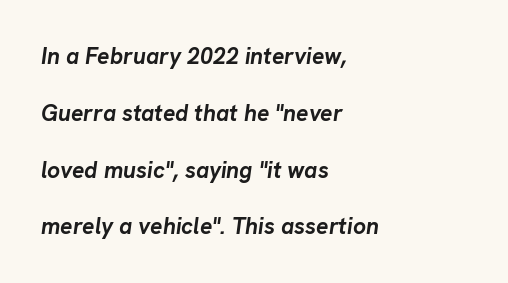
The image shows 23 px bold type, italic (leaning right); set left-aligned, loose line spacing (2.47x), normal letter spacing, not underlined.
